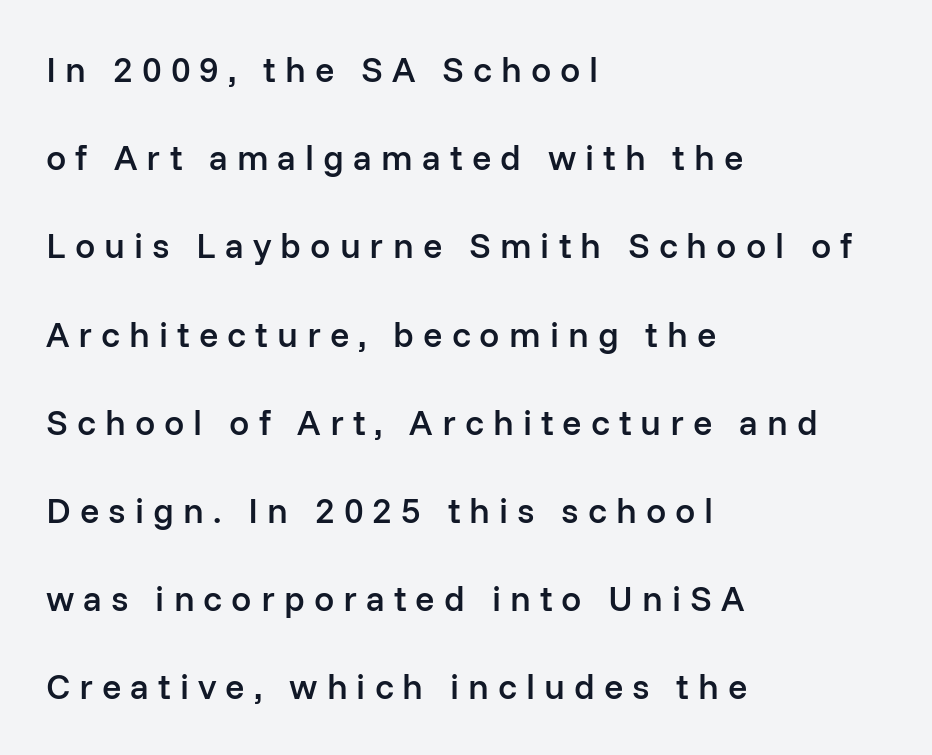
Glance below the letters and you will spot only blank space. The typesetting leans somewhat heavy: a semibold. This sample has the flowing, uneven cadence of proportional lettering. In terms of letterspacing, this is a distinctly airy, spread setting. The rendering shows plain stroke endings on the letterforms — a sans-serif design. Loosely led — the rows are spread out.
